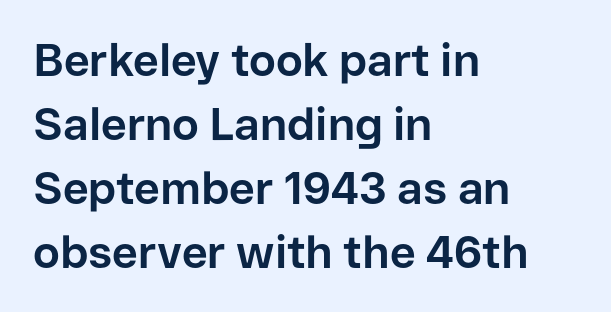
{"serif": "no", "italic": "no", "bold": "yes", "weight": "bold", "width": "normal", "stroke_contrast": "low", "x_height": "medium", "monospaced": "no", "underline": "no", "align": "left", "line_spacing": "normal", "line_spacing_ratio": 1.42, "letter_spacing": "normal", "letter_spacing_em": 0.0, "glyph_px": 45}
